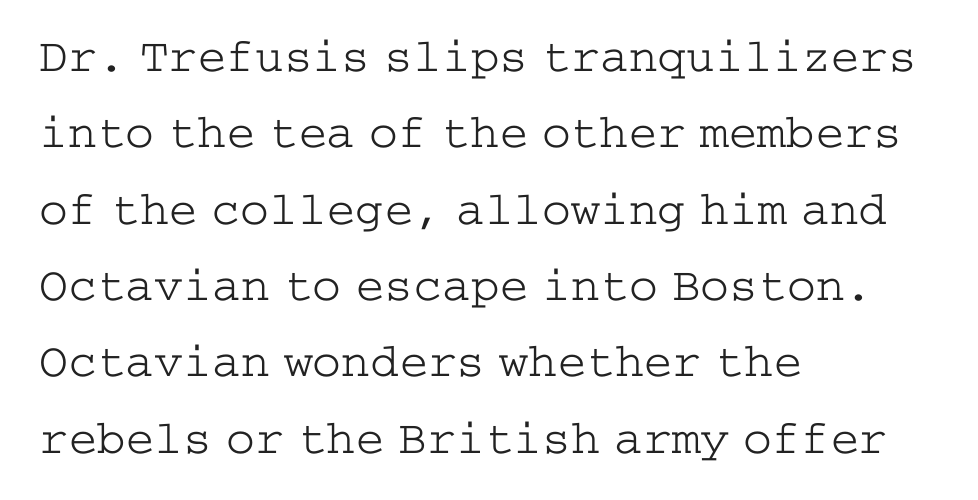
Q: Is the text bold? A: No.
Q: Is the text italic (slanted)? A: No, it is upright.
Q: Is the typeface a serif or a sans-serif typeface? A: Serif.
Q: Is the text underlined? A: No.
Q: How is the paragraph aligned? A: Left-aligned.
Q: Is the spacing between letters normal or unusually wide? A: Normal.
Q: Is the spacing between lines tight, normal or loose? A: Normal.
Q: Width (condensed, normal, or wide)? A: Wide.
Q: Stroke contrast? A: Low.
Q: x-height? A: Medium.
